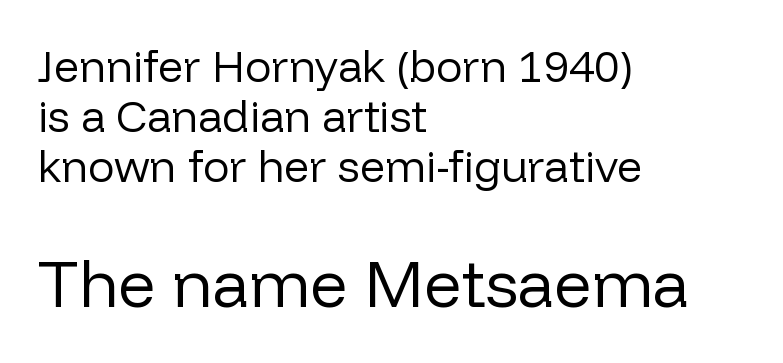
Two sizes are in play, and the larger belongs to the second block. Every character sits straight up, as roman type does. You could not count columns in this text — the font is proportionally spaced. The type is set solid horizontally, with unmodified tracking. These lines stack with their left ends in a neat column.
